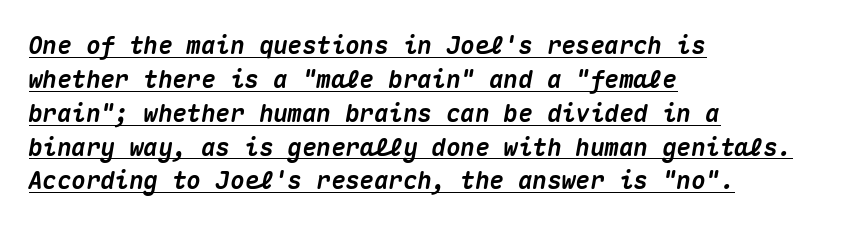
The image shows 24 px bold type, italic (leaning right); set left-aligned, normal line spacing (1.41x), normal letter spacing, underlined.
